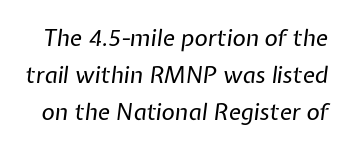
{"italic": "yes", "lean": "right", "slant_degrees": 7, "bold": "no", "underline": "no", "line_spacing": "normal", "line_spacing_ratio": 1.6, "letter_spacing": "normal", "letter_spacing_em": 0.0, "glyph_px": 23}
